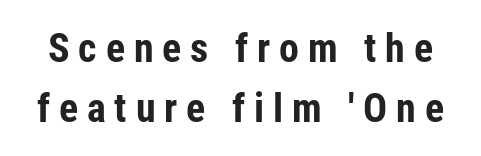
{"serif": "no", "italic": "no", "bold": "yes", "weight": "bold", "width": "condensed", "stroke_contrast": "low", "x_height": "medium", "monospaced": "no", "underline": "no", "line_spacing": "normal", "line_spacing_ratio": 1.5, "letter_spacing": "wide", "letter_spacing_em": 0.22, "glyph_px": 40}
